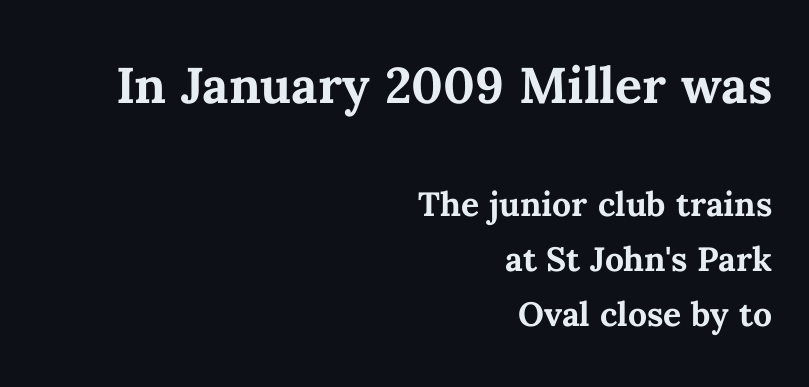
The image shows 67 px semibold type, upright; set right-aligned, line spacing 1.22x, normal letter spacing, not underlined; the first (top) block is 1.49x larger; medium stroke contrast and a medium x-height.
